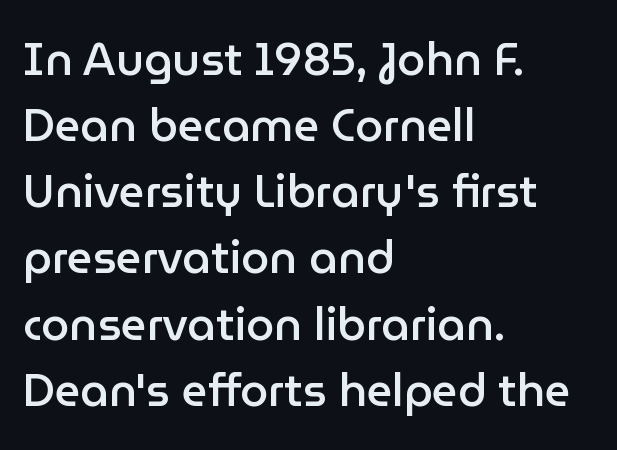
The image shows 45 px semibold sans-serif type, upright; set left-aligned, normal line spacing (1.47x), normal letter spacing, not underlined; low stroke contrast and a medium x-height.
